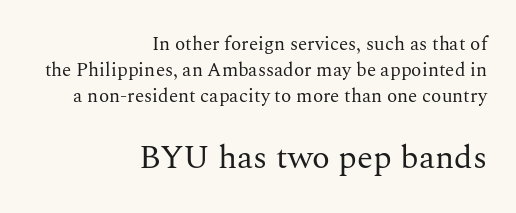
Q: Is the text bold? A: No.
Q: Is the text italic (slanted)? A: No, it is upright.
Q: Is the typeface a serif or a sans-serif typeface? A: Serif.
Q: Is the text underlined? A: No.
Q: How is the paragraph aligned? A: Right-aligned.
Q: Is the spacing between letters normal or unusually wide? A: Normal.
Q: Is the spacing between lines tight, normal or loose? A: Normal.
Q: Which block of text is set in a larger size, the first (top) or the second (bottom)? A: The second (bottom) one.
Q: Width (condensed, normal, or wide)? A: Normal.
Q: Stroke contrast? A: Medium.
Q: x-height? A: Medium.
Q: Monospaced? A: No.
